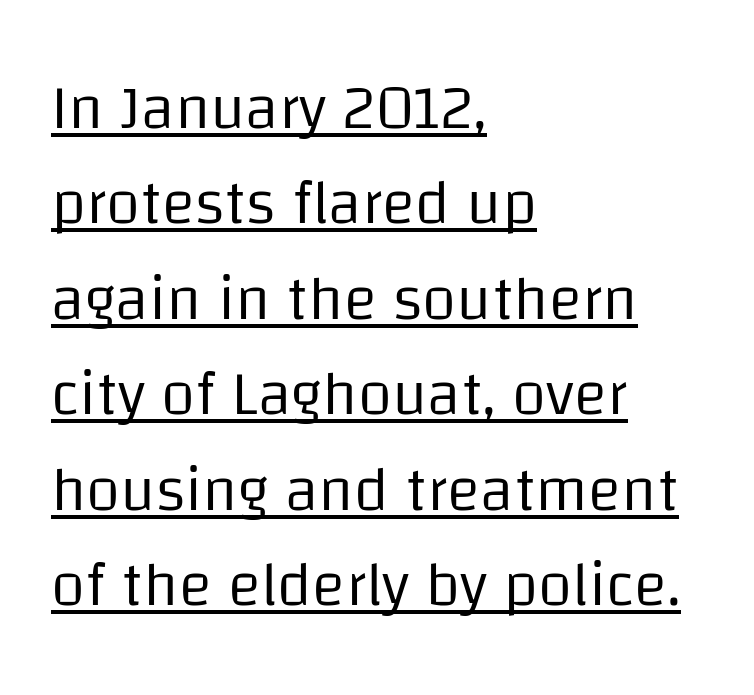
The image shows 62 px regular-weight sans-serif type, upright; set left-aligned, normal line spacing (1.54x), normal letter spacing, underlined; low stroke contrast and a large x-height.
